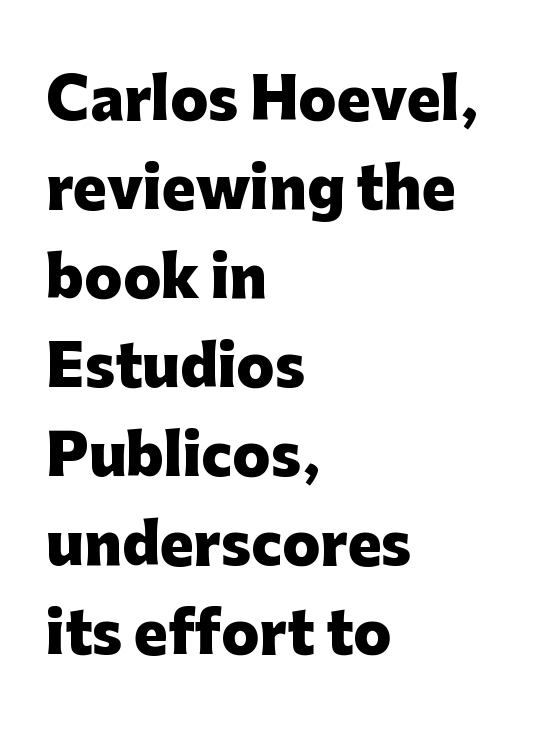
Q: Is the text bold? A: Yes.
Q: Is the text italic (slanted)? A: No, it is upright.
Q: Is the typeface a serif or a sans-serif typeface? A: Sans-serif.
Q: Is the text underlined? A: No.
Q: How is the paragraph aligned? A: Left-aligned.
Q: Is the spacing between letters normal or unusually wide? A: Normal.
Q: Is the spacing between lines tight, normal or loose? A: Normal.
Q: Width (condensed, normal, or wide)? A: Normal.
Q: Stroke contrast? A: Low.
Q: x-height? A: Medium.
Q: Monospaced? A: No.
